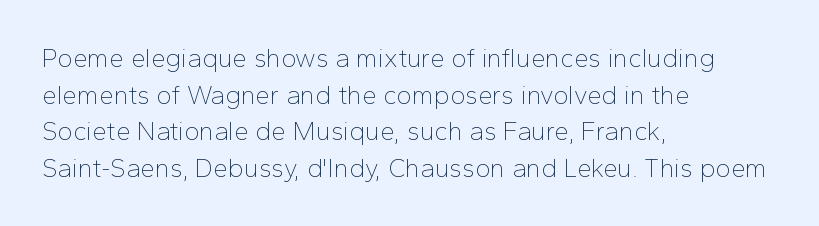
In CSS terms this would be text-align: left. The words here are not underlined. The font is comparable to plain body text, perhaps lighter. Every character sits straight up, as roman type does. The vertical gap from one line to the next is medium. Compared with typical body copy, the letter spacing here is the same.
